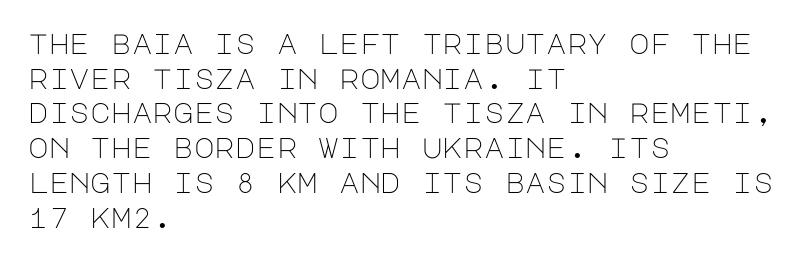
Q: Is the text bold? A: No.
Q: Is the text italic (slanted)? A: No, it is upright.
Q: Is the typeface a serif or a sans-serif typeface? A: Sans-serif.
Q: Is the text underlined? A: No.
Q: How is the paragraph aligned? A: Left-aligned.
Q: Is the spacing between letters normal or unusually wide? A: Normal.
Q: Width (condensed, normal, or wide)? A: Normal.
Q: Stroke contrast? A: Low.
Q: x-height? A: Large.
